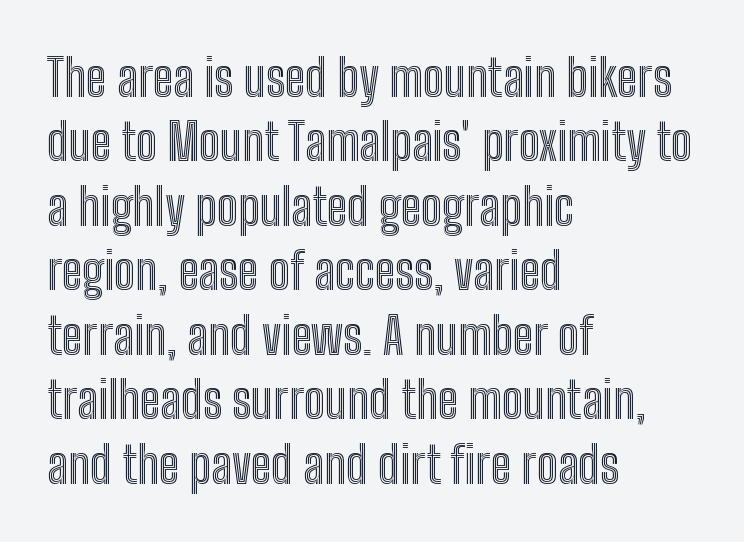
The image shows 50 px condensed type, upright; set left-aligned, normal line spacing (1.29x), normal letter spacing, not underlined; a medium x-height.
